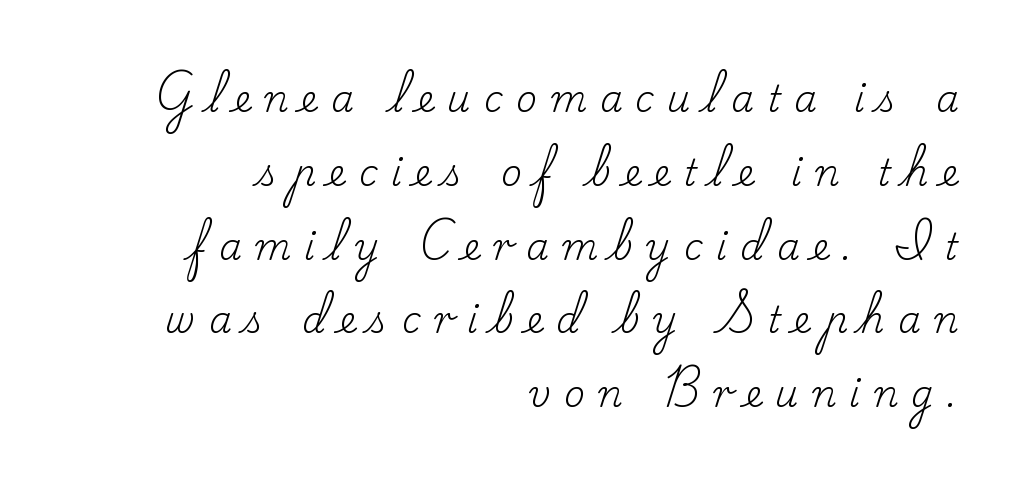
Q: Is the text bold? A: No.
Q: Is the text italic (slanted)? A: Yes.
Q: Is the typeface a serif or a sans-serif typeface? A: Serif.
Q: Is the text underlined? A: No.
Q: How is the paragraph aligned? A: Right-aligned.
Q: Is the spacing between letters normal or unusually wide? A: Unusually wide.
Q: Is the spacing between lines tight, normal or loose? A: Loose.
Q: Width (condensed, normal, or wide)? A: Normal.
Q: Stroke contrast? A: Low.
Q: x-height? A: Small.
Q: Monospaced? A: No.
